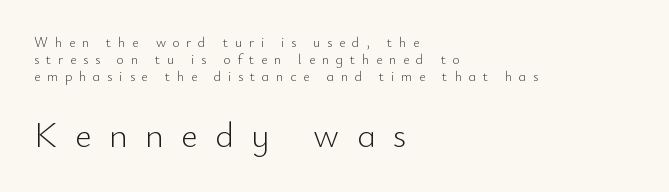
Q: Is the text bold? A: No.
Q: Is the text italic (slanted)? A: No, it is upright.
Q: Is the typeface a serif or a sans-serif typeface? A: Sans-serif.
Q: Is the text underlined? A: No.
Q: How is the paragraph aligned? A: Left-aligned.
Q: Is the spacing between letters normal or unusually wide? A: Unusually wide.
Q: Which block of text is set in a larger size, the first (top) or the second (bottom)? A: The second (bottom) one.
Q: Width (condensed, normal, or wide)? A: Normal.
Q: Stroke contrast? A: Low.
Q: x-height? A: Small.
Q: Monospaced? A: No.
